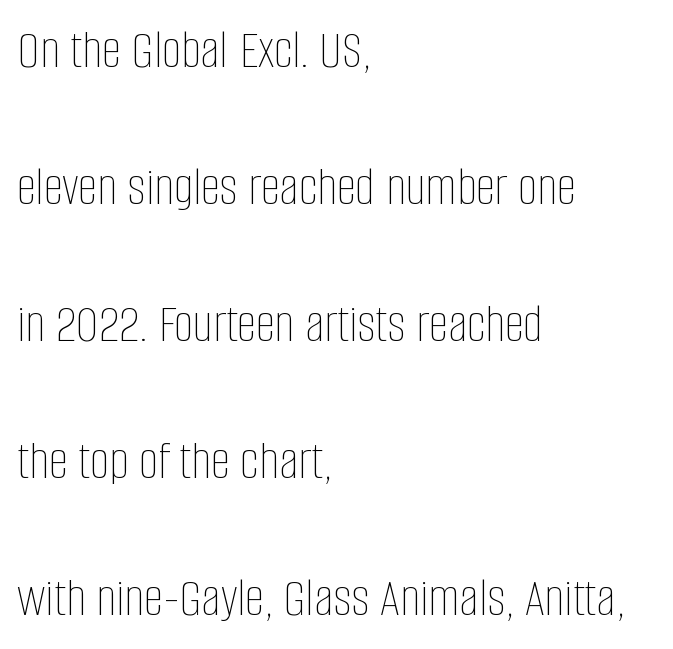
The block of text is sparse from top to bottom, with ample space between rows. Every row of glyphs begins at an identical x-position on the left. In terms of letterspacing, this is plain default setting. The strip under each line holds only bare page.
